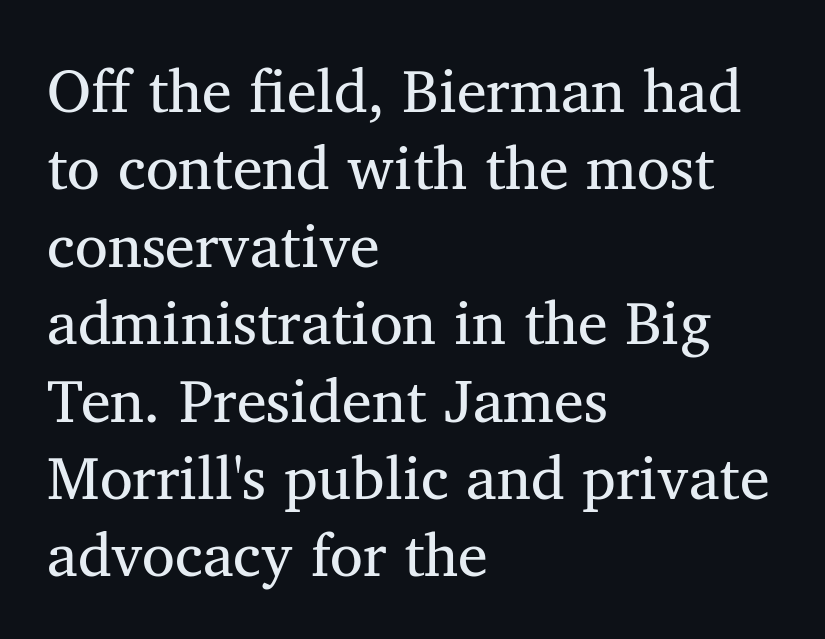
Observe the ordinary spacing: letters are neighbours, not strangers. Do the letters lean? They stand straight. Looks like regular typesetting: each glyph gets only the width it needs. Short and long lines alike share a common starting point at left. The face used here is seriffed, in the tradition of book romans.
